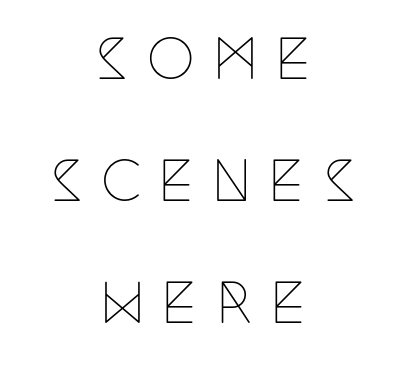
Q: Is the text bold? A: No.
Q: Is the text italic (slanted)? A: No, it is upright.
Q: Is the typeface a serif or a sans-serif typeface? A: Serif.
Q: Is the text underlined? A: No.
Q: How is the paragraph aligned? A: Centered.
Q: Is the spacing between letters normal or unusually wide? A: Unusually wide.
Q: Is the spacing between lines tight, normal or loose? A: Loose.
Q: Width (condensed, normal, or wide)? A: Condensed.
Q: Stroke contrast? A: Low.
Q: x-height? A: Large.
Q: Monospaced? A: No.
